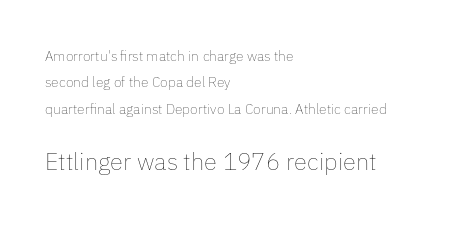
The image shows 24 px text type, upright; set left-aligned, line spacing 1.88x, normal letter spacing, not underlined; the second (bottom) block is 1.71x larger.
